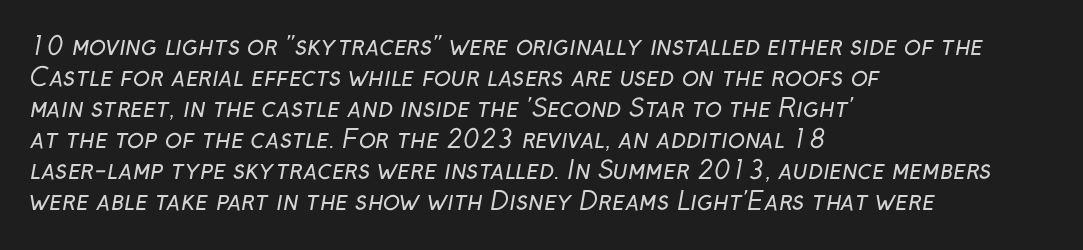
{"bold": "no", "underline": "no", "align": "left", "line_spacing_ratio": 1.24, "letter_spacing": "normal", "letter_spacing_em": 0.0, "glyph_px": 25}
